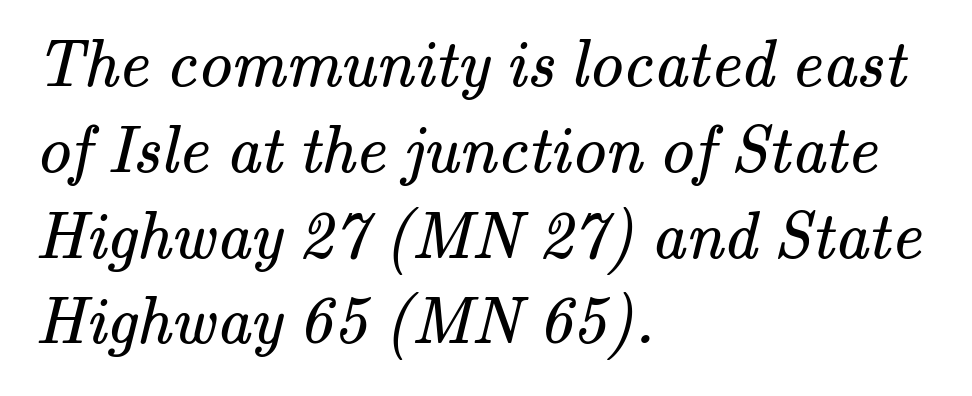
Q: Is the text bold? A: No.
Q: Is the typeface a serif or a sans-serif typeface? A: Serif.
Q: Is the text underlined? A: No.
Q: How is the paragraph aligned? A: Left-aligned.
Q: Is the spacing between letters normal or unusually wide? A: Normal.
Q: Is the spacing between lines tight, normal or loose? A: Normal.
Q: Width (condensed, normal, or wide)? A: Normal.
Q: Stroke contrast? A: Medium.
Q: x-height? A: Small.
Q: Monospaced? A: No.
